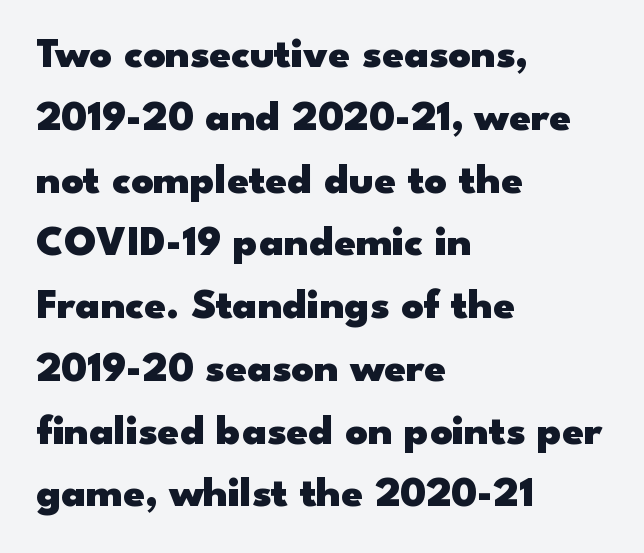
Q: Is the text bold? A: Yes.
Q: Is the text italic (slanted)? A: No, it is upright.
Q: Is the typeface a serif or a sans-serif typeface? A: Sans-serif.
Q: Is the text underlined? A: No.
Q: How is the paragraph aligned? A: Left-aligned.
Q: Is the spacing between letters normal or unusually wide? A: Normal.
Q: Is the spacing between lines tight, normal or loose? A: Normal.
Q: Width (condensed, normal, or wide)? A: Wide.
Q: Stroke contrast? A: Low.
Q: x-height? A: Small.
Q: Monospaced? A: No.
